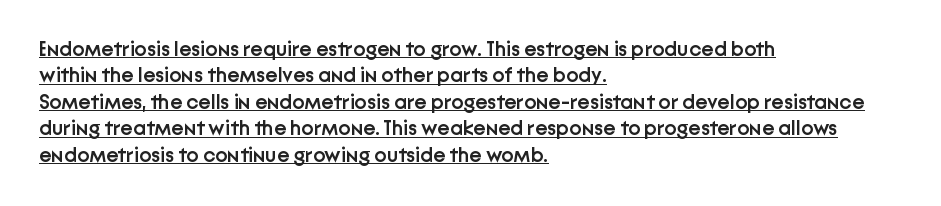
Q: Is the text bold? A: Semi-bold.
Q: Is the text italic (slanted)? A: No, it is upright.
Q: Is the text underlined? A: Yes.
Q: How is the paragraph aligned? A: Left-aligned.
Q: Is the spacing between letters normal or unusually wide? A: Normal.
Q: Is the spacing between lines tight, normal or loose? A: Normal.
